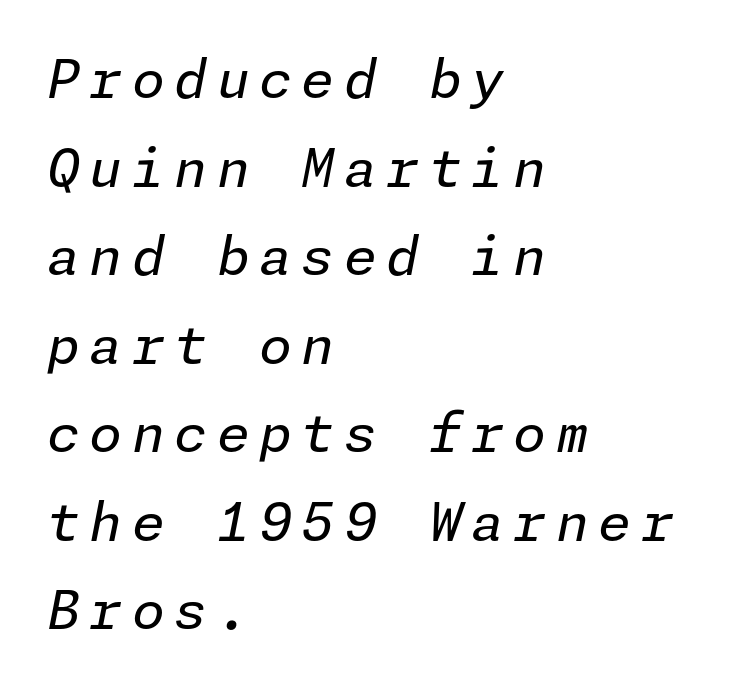
The image shows 53 px regular-weight type, italic (leaning right); set left-aligned, normal line spacing (1.67x), not underlined; low stroke contrast and a medium x-height.
